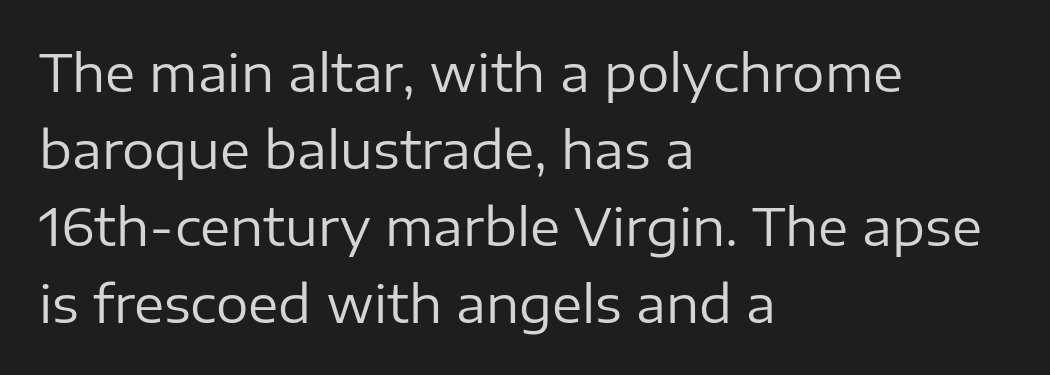
{"serif": "no", "italic": "no", "bold": "no", "weight": "regular", "width": "normal", "stroke_contrast": "low", "x_height": "medium", "monospaced": "no", "underline": "no", "align": "left", "line_spacing": "normal", "line_spacing_ratio": 1.51, "letter_spacing": "normal", "letter_spacing_em": 0.0, "glyph_px": 51}
